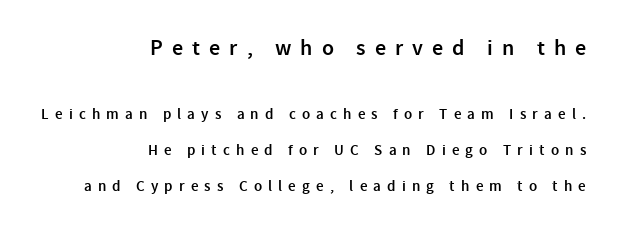
Q: Is the text bold? A: Semi-bold.
Q: Is the text italic (slanted)? A: No, it is upright.
Q: Is the text underlined? A: No.
Q: How is the paragraph aligned? A: Right-aligned.
Q: Is the spacing between letters normal or unusually wide? A: Unusually wide.
Q: Is the spacing between lines tight, normal or loose? A: Loose.
Q: Which block of text is set in a larger size, the first (top) or the second (bottom)? A: The first (top) one.
